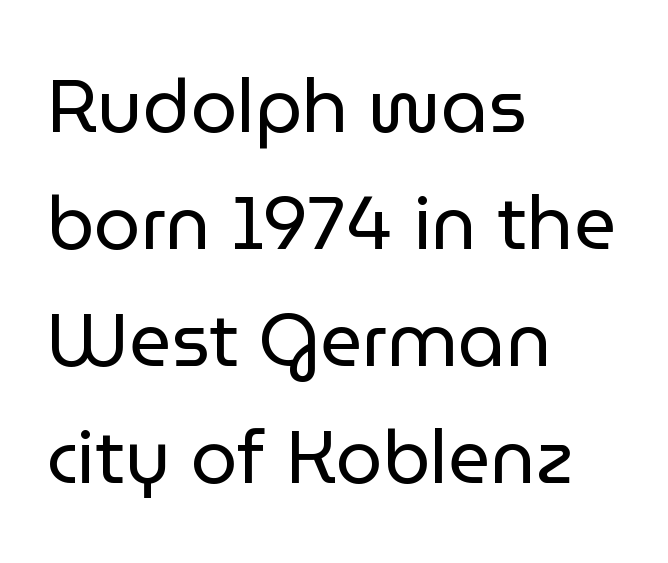
{"serif": "no", "italic": "no", "bold": "no", "weight": "regular", "width": "normal", "stroke_contrast": "low", "x_height": "medium", "monospaced": "no", "underline": "no", "align": "left", "line_spacing": "normal", "line_spacing_ratio": 1.58, "letter_spacing": "normal", "letter_spacing_em": 0.0, "glyph_px": 74}
